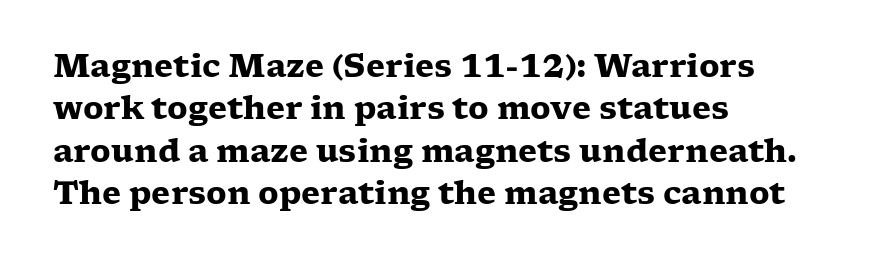
The image shows 31 px heavy, wide serif type, upright; set left-aligned, normal line spacing (1.37x), normal letter spacing, not underlined; low stroke contrast and a medium x-height.
